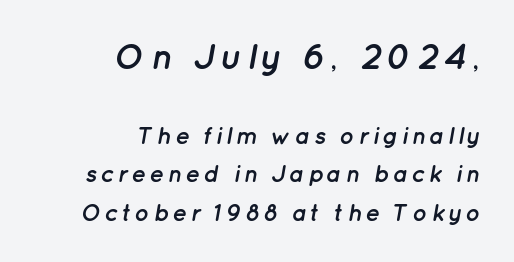
{"italic": "yes", "lean": "right", "slant_degrees": 12, "bold": "yes", "weight": "semibold", "width": "normal", "stroke_contrast": "low", "x_height": "medium", "monospaced": "no", "underline": "no", "align": "right", "line_spacing": "normal", "line_spacing_ratio": 1.61, "larger_block": "first", "size_ratio": 1.5, "glyph_px": 36}
